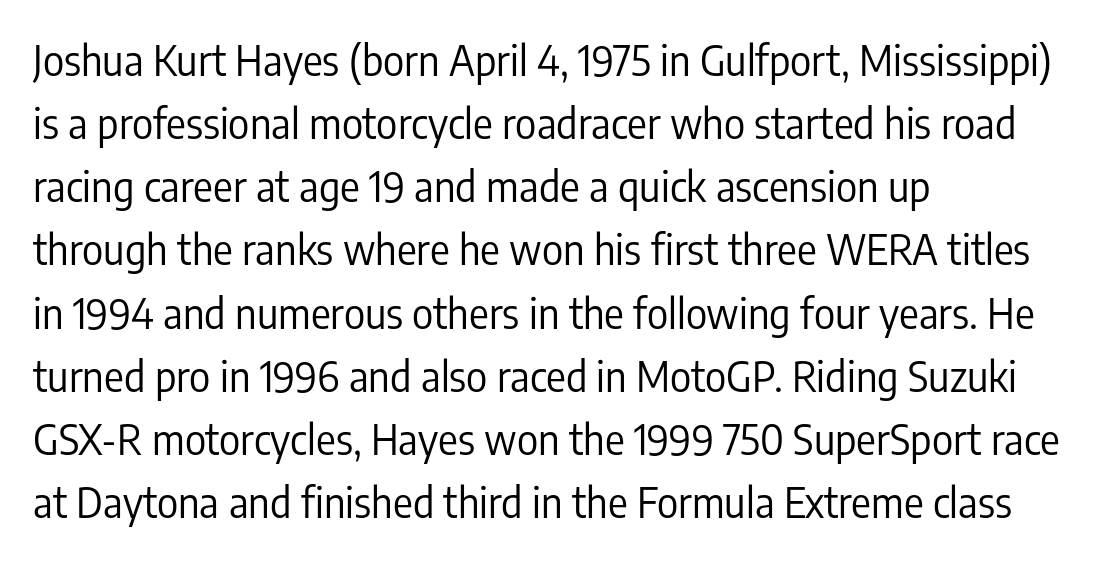
The text was rendered using a sans face with plain stroke endings. The strip under each line holds only bare page. Heaviness? Minimal to ordinary, like unemphasized prose. The compositor pushed each line to the left boundary. This sample uses plain, unmodified letter spacing.
